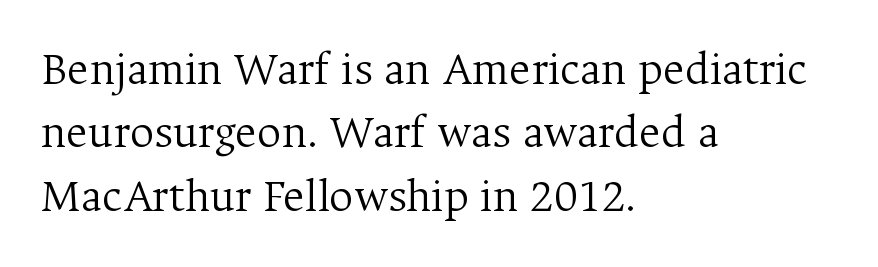
The image shows 47 px light serif type, upright; set left-aligned, normal line spacing (1.35x), normal letter spacing, not underlined; medium stroke contrast and a medium x-height.
